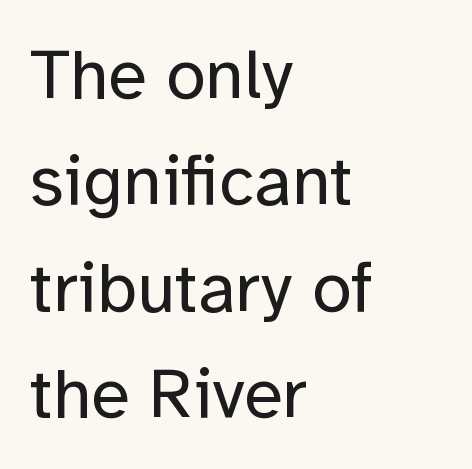
Q: Is the text bold? A: No.
Q: Is the text italic (slanted)? A: No, it is upright.
Q: Is the typeface a serif or a sans-serif typeface? A: Sans-serif.
Q: Is the text underlined? A: No.
Q: How is the paragraph aligned? A: Left-aligned.
Q: Is the spacing between letters normal or unusually wide? A: Normal.
Q: Is the spacing between lines tight, normal or loose? A: Normal.
Q: Width (condensed, normal, or wide)? A: Normal.
Q: Stroke contrast? A: Low.
Q: x-height? A: Medium.
Q: Monospaced? A: No.
